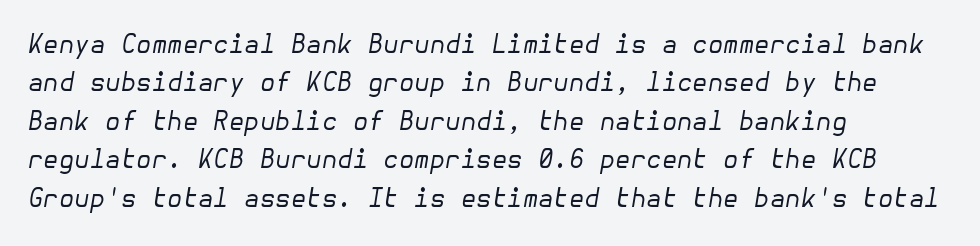
The gaps between neighbouring characters are ordinary and unremarkable. Line starts are locked; line ends wander. Vertical spacing — default. The whole block is typeset with a tilt.
